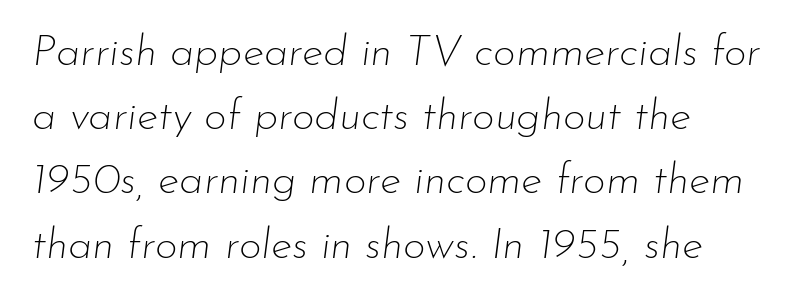
The image shows 44 px thin type, italic (leaning right); set left-aligned, normal line spacing (1.46x), normal letter spacing, not underlined; low stroke contrast and a small x-height.
